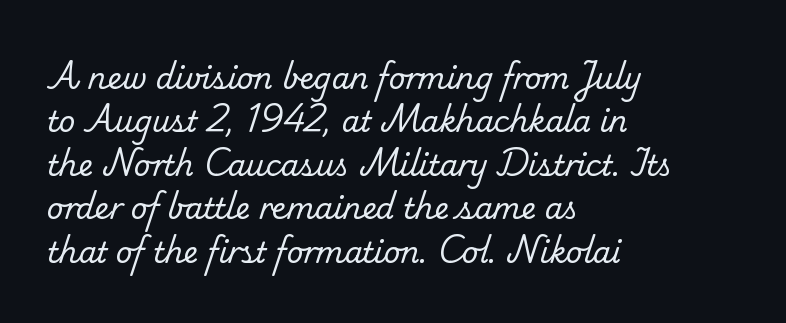
The image shows 29 px regular-weight serif type; set left-aligned, normal line spacing (1.5x), normal letter spacing, not underlined; low stroke contrast and a small x-height.
